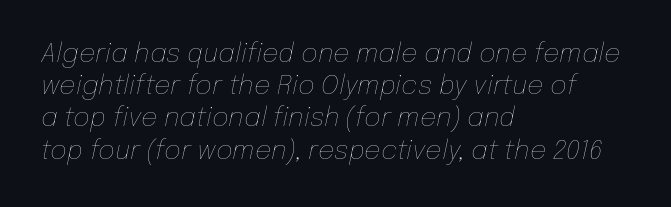
Q: Is the text bold? A: No.
Q: Is the text italic (slanted)? A: Yes, it leans right by about 12 degrees.
Q: Is the text underlined? A: No.
Q: How is the paragraph aligned? A: Left-aligned.
Q: Is the spacing between letters normal or unusually wide? A: Normal.
